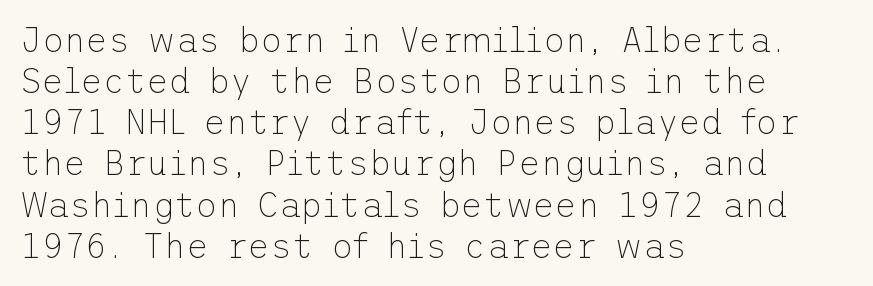
Q: Is the text bold? A: No.
Q: Is the text italic (slanted)? A: No, it is upright.
Q: Is the typeface a serif or a sans-serif typeface? A: Sans-serif.
Q: Is the text underlined? A: No.
Q: How is the paragraph aligned? A: Left-aligned.
Q: Is the spacing between letters normal or unusually wide? A: Normal.
Q: Width (condensed, normal, or wide)? A: Normal.
Q: Stroke contrast? A: Low.
Q: x-height? A: Medium.
